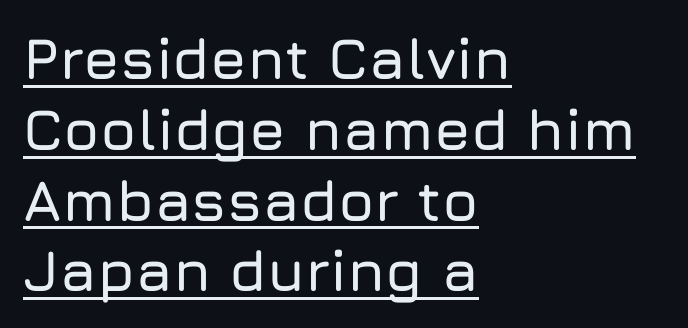
{"serif": "no", "italic": "no", "width": "normal", "stroke_contrast": "low", "x_height": "medium", "monospaced": "no", "underline": "yes", "align": "left", "line_spacing_ratio": 1.22, "letter_spacing": "normal", "letter_spacing_em": 0.0, "glyph_px": 58}
